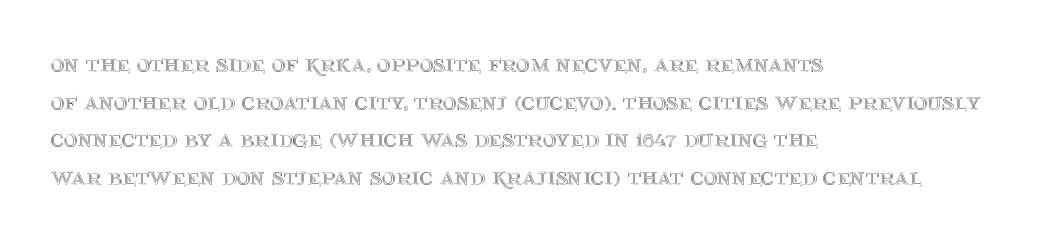
{"italic": "no", "underline": "no", "align": "left", "line_spacing": "normal", "line_spacing_ratio": 1.45, "letter_spacing": "normal", "letter_spacing_em": 0.0, "glyph_px": 26}
